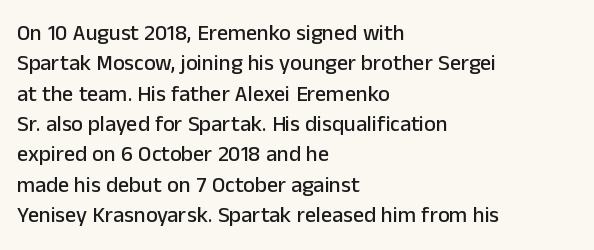
{"italic": "no", "underline": "no", "align": "left", "line_spacing": "normal", "line_spacing_ratio": 1.38, "letter_spacing": "normal", "letter_spacing_em": 0.0, "glyph_px": 22}
